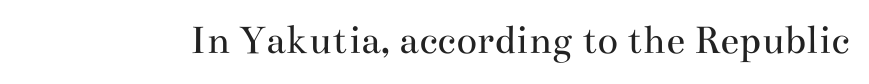
Q: Is the text bold? A: No.
Q: Is the text italic (slanted)? A: No, it is upright.
Q: Is the typeface a serif or a sans-serif typeface? A: Serif.
Q: Is the text underlined? A: No.
Q: Is the spacing between letters normal or unusually wide? A: Normal.
Q: Width (condensed, normal, or wide)? A: Wide.
Q: Stroke contrast? A: Medium.
Q: x-height? A: Small.
Q: Monospaced? A: No.
